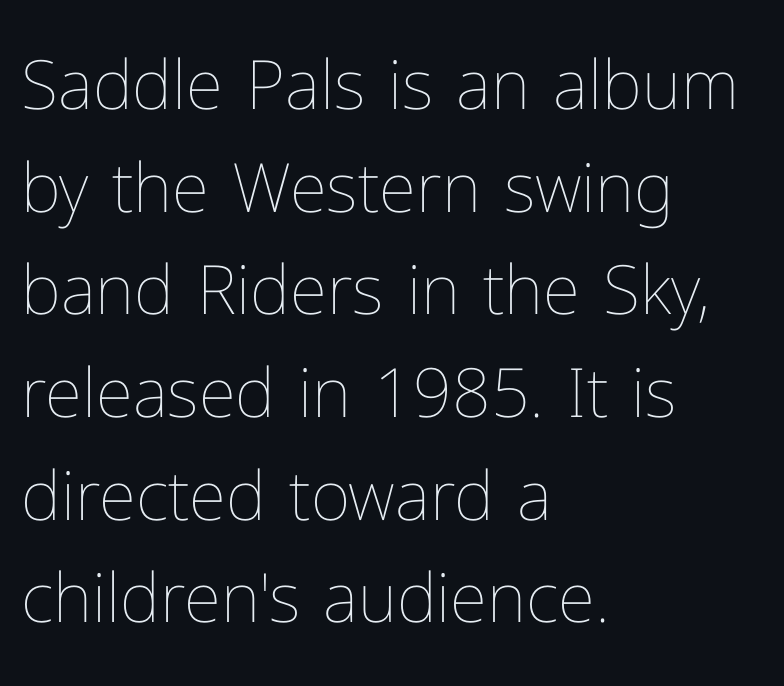
{"italic": "no", "bold": "no", "weight": "thin", "width": "normal", "stroke_contrast": "low", "x_height": "medium", "monospaced": "no", "underline": "no", "align": "left", "line_spacing": "normal", "line_spacing_ratio": 1.51, "letter_spacing": "normal", "letter_spacing_em": 0.0, "glyph_px": 68}
